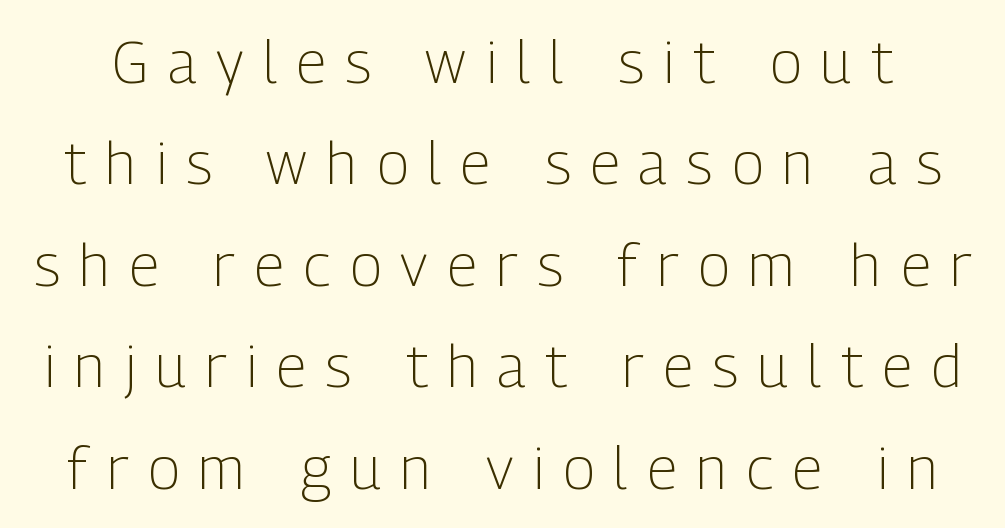
The image shows 59 px light, condensed sans-serif type, upright; set line spacing 1.72x, unusually wide letter spacing (+0.33 em), not underlined; low stroke contrast and a medium x-height.
